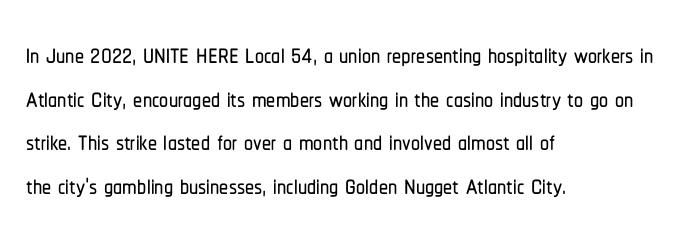
The image shows 36 px condensed sans-serif type, upright; set left-aligned, line spacing 1.21x, normal letter spacing, not underlined; low stroke contrast and a medium x-height.
